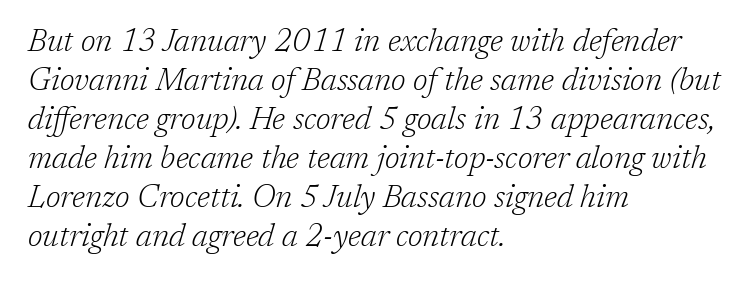
Small tapered or slab feet sit at the stroke ends, so this counts as serif. Letters rest on an invisible, unmarked baseline. Here the glyphs are tracked normally, forming tight word shapes. These lines are rendered in a variable-pitch font. Is the type heavy? It reads as light-to-regular instead.
